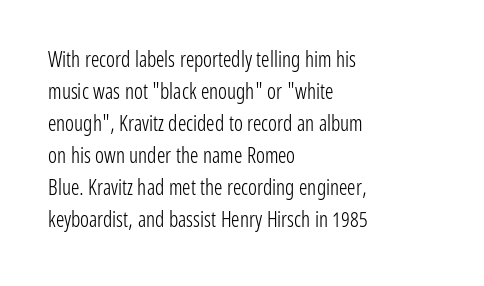
{"italic": "no", "bold": "no", "underline": "no", "align": "left", "line_spacing": "normal", "line_spacing_ratio": 1.52, "letter_spacing": "normal", "letter_spacing_em": 0.0, "glyph_px": 21}
